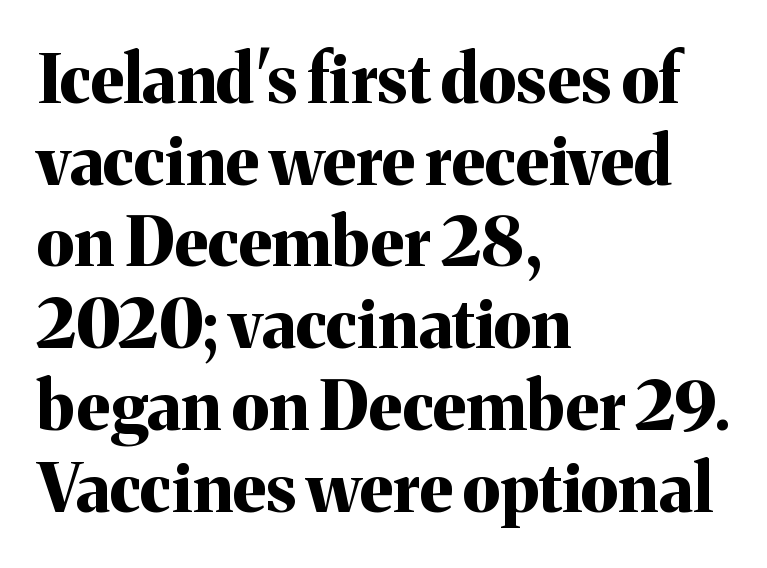
The image shows 67 px bold serif type, upright; set left-aligned, line spacing 1.22x, normal letter spacing, not underlined; medium stroke contrast and a medium x-height.
